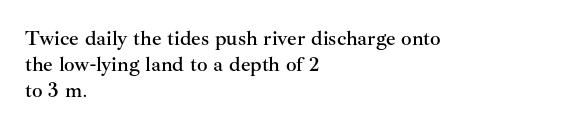
The image shows 21 px text type, upright; set left-aligned, line spacing 1.24x, normal letter spacing, not underlined.
